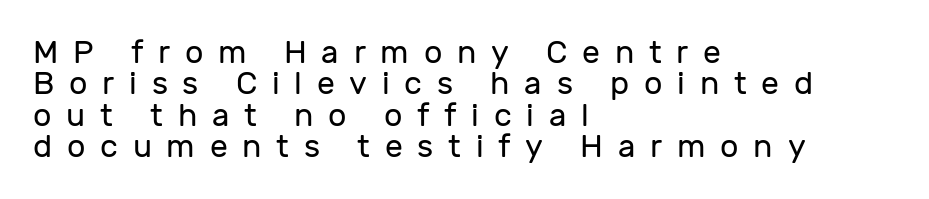
Q: Is the text bold? A: No.
Q: Is the text italic (slanted)? A: No, it is upright.
Q: Is the typeface a serif or a sans-serif typeface? A: Sans-serif.
Q: Is the text underlined? A: No.
Q: How is the paragraph aligned? A: Left-aligned.
Q: Is the spacing between letters normal or unusually wide? A: Unusually wide.
Q: Is the spacing between lines tight, normal or loose? A: Tight.
Q: Width (condensed, normal, or wide)? A: Normal.
Q: Stroke contrast? A: Low.
Q: x-height? A: Medium.
Q: Monospaced? A: No.
